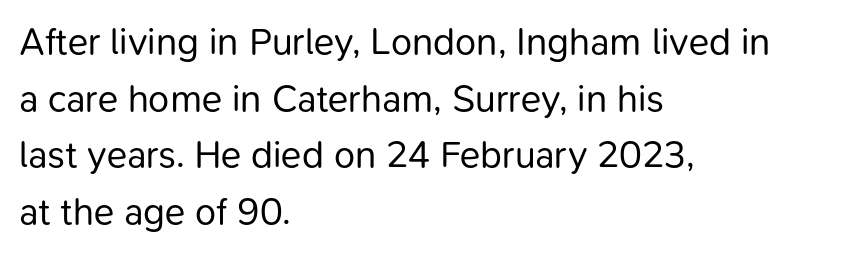
{"serif": "no", "italic": "no", "bold": "no", "weight": "regular", "width": "normal", "stroke_contrast": "low", "x_height": "medium", "monospaced": "no", "underline": "no", "align": "left", "line_spacing": "normal", "line_spacing_ratio": 1.49, "letter_spacing": "normal", "letter_spacing_em": 0.0, "glyph_px": 38}
